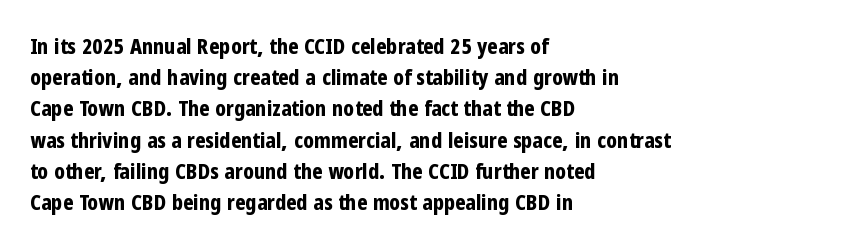
{"italic": "no", "bold": "yes", "underline": "no", "align": "left", "line_spacing": "normal", "line_spacing_ratio": 1.42, "letter_spacing": "normal", "letter_spacing_em": 0.0, "glyph_px": 22}
